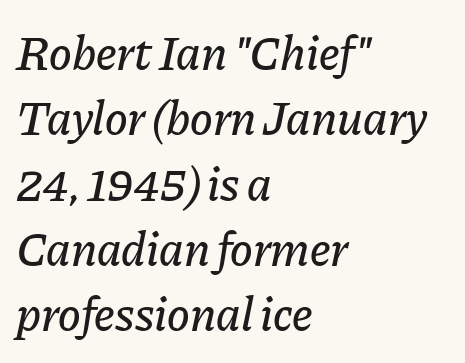
{"italic": "yes", "lean": "right", "slant_degrees": 11, "width": "normal", "stroke_contrast": "low", "x_height": "medium", "monospaced": "no", "underline": "no", "align": "left", "line_spacing": "normal", "line_spacing_ratio": 1.36, "letter_spacing": "normal", "letter_spacing_em": 0.0, "glyph_px": 48}
